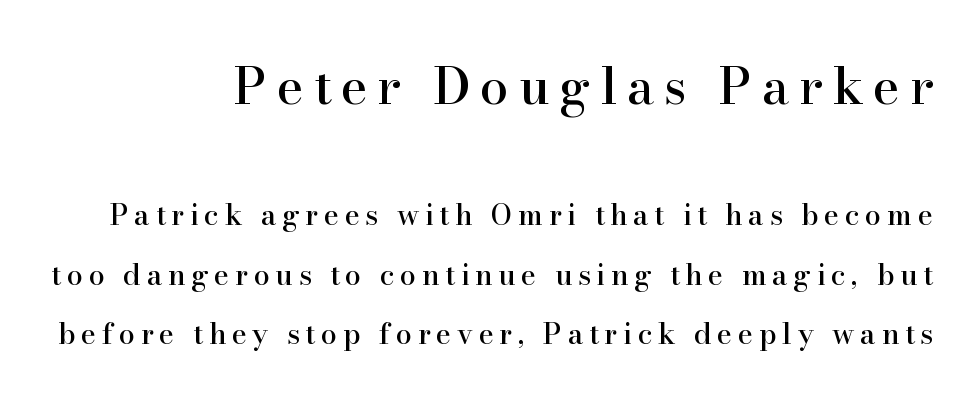
The paragraph has a hard right edge and a soft left edge. Whoever set this chose breathing room over compactness in the vertical rhythm. You can tell it's not italic because the verticals are truly vertical. This sample has the flowing, uneven cadence of proportional lettering. Honestly, there is no underline to notice here at all. Here the first block reads like a headline and the second like body copy.
